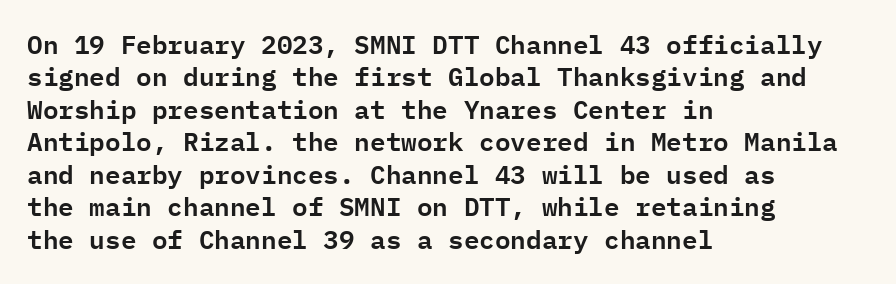
These lines sit exactly where default settings would place them. The letters stand upright; this is a roman face. Typeset ragged right — the left edge is the straight one. Just letters on the line, the space beneath them empty. Caption: standard tracking, unaltered.
